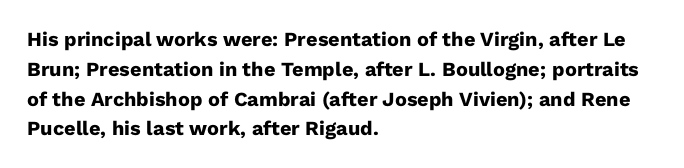
{"italic": "no", "bold": "yes", "underline": "no", "align": "left", "line_spacing": "normal", "line_spacing_ratio": 1.49, "letter_spacing": "normal", "letter_spacing_em": 0.0, "glyph_px": 20}
